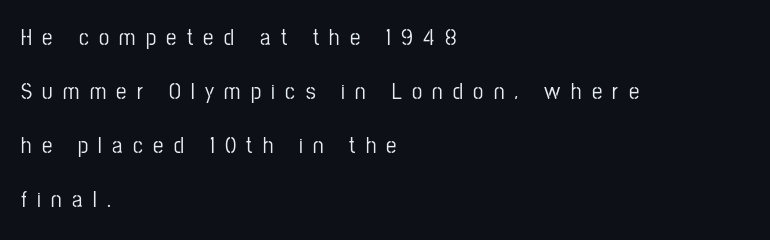
Q: Is the text italic (slanted)? A: No, it is upright.
Q: Is the text underlined? A: No.
Q: How is the paragraph aligned? A: Left-aligned.
Q: Is the spacing between letters normal or unusually wide? A: Unusually wide.
Q: Is the spacing between lines tight, normal or loose? A: Loose.
